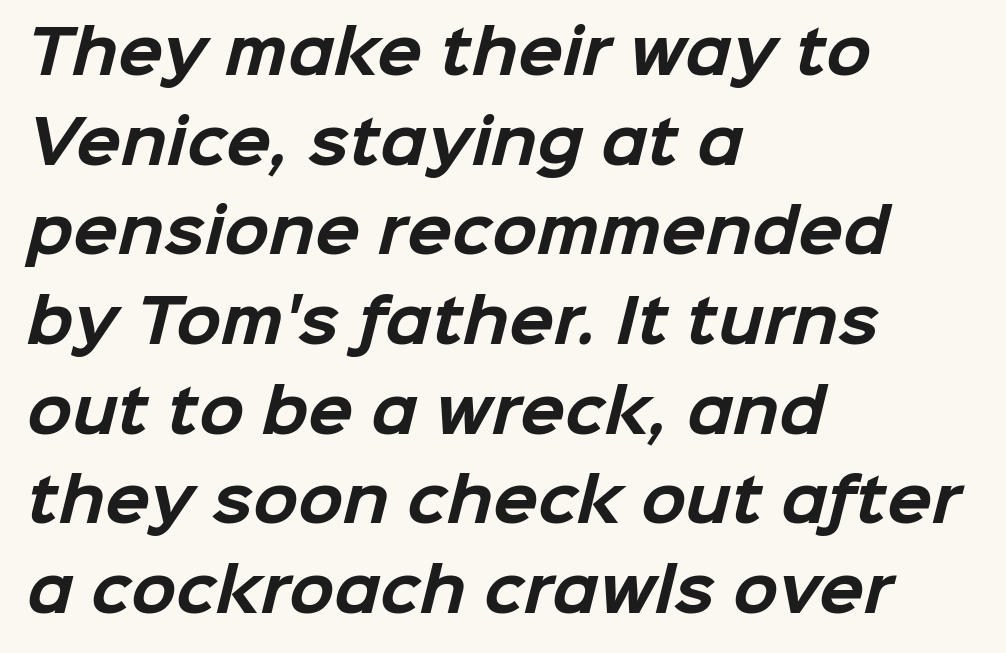
Q: Is the text bold? A: Yes.
Q: Is the typeface a serif or a sans-serif typeface? A: Sans-serif.
Q: Is the text underlined? A: No.
Q: How is the paragraph aligned? A: Left-aligned.
Q: Is the spacing between letters normal or unusually wide? A: Normal.
Q: Is the spacing between lines tight, normal or loose? A: Normal.
Q: Width (condensed, normal, or wide)? A: Normal.
Q: Stroke contrast? A: Low.
Q: x-height? A: Medium.
Q: Monospaced? A: No.
